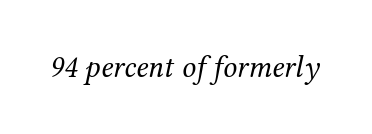
Is this a fixed-width face? No — the glyphs have proportional, varying widths. This rendering features lettering with no underline. The glyphs in this specimen are seriffed. Each word holds together tightly as a unit, with standard inter-letter gaps. Ink coverage per letter is moderate at most. Designer's note — italics engaged.
